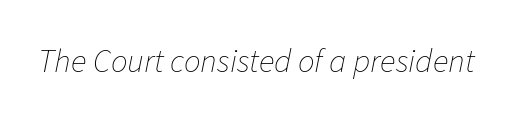
A typesetter would mark this as italic. Stroke mass is kept to a normal reading level or below. How are the letters spaced? Ordinarily, with no added tracking. Character widths vary here, with narrow letters taking less room than wide ones. Each row of text sits above clean, open space.
